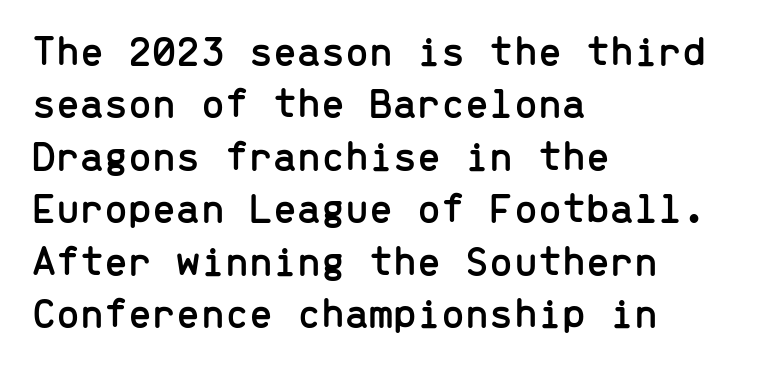
The image shows 43 px sans-serif type, upright, monospaced; set left-aligned, line spacing 1.22x, normal letter spacing, not underlined; low stroke contrast and a medium x-height.
